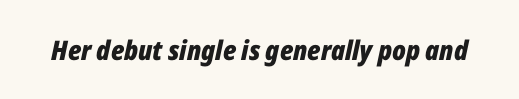
Q: Is the text bold? A: Yes.
Q: Is the text italic (slanted)? A: Yes, it leans right by about 12 degrees.
Q: Is the text underlined? A: No.
Q: Is the spacing between letters normal or unusually wide? A: Normal.
